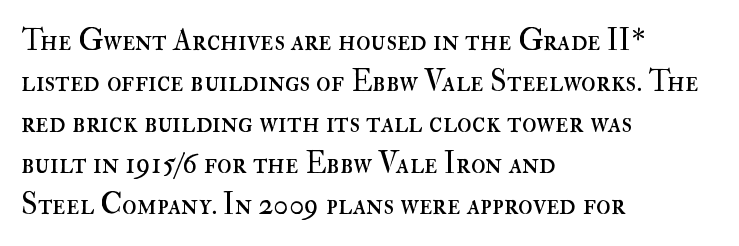
Q: Is the text bold? A: No.
Q: Is the text italic (slanted)? A: No, it is upright.
Q: Is the text underlined? A: No.
Q: How is the paragraph aligned? A: Left-aligned.
Q: Is the spacing between letters normal or unusually wide? A: Normal.
Q: Is the spacing between lines tight, normal or loose? A: Normal.
Q: Width (condensed, normal, or wide)? A: Normal.
Q: Stroke contrast? A: High.
Q: x-height? A: Small.
Q: Monospaced? A: No.
